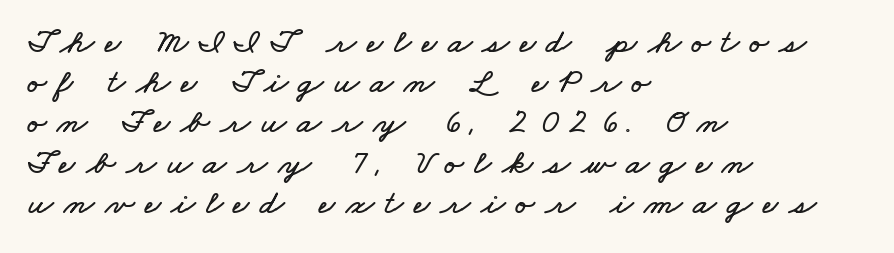
Q: Is the text underlined? A: No.
Q: How is the paragraph aligned? A: Left-aligned.
Q: Is the spacing between letters normal or unusually wide? A: Unusually wide.
Q: Is the spacing between lines tight, normal or loose? A: Tight.
Q: Width (condensed, normal, or wide)? A: Wide.
Q: Stroke contrast? A: Low.
Q: x-height? A: Small.
Q: Monospaced? A: No.
